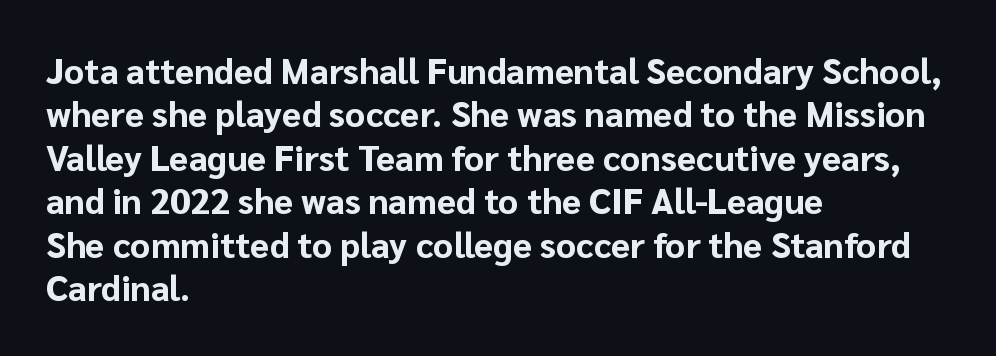
The image shows 35 px bold sans-serif type, upright; set left-aligned, line spacing 1.24x, normal letter spacing, not underlined; low stroke contrast and a medium x-height.
